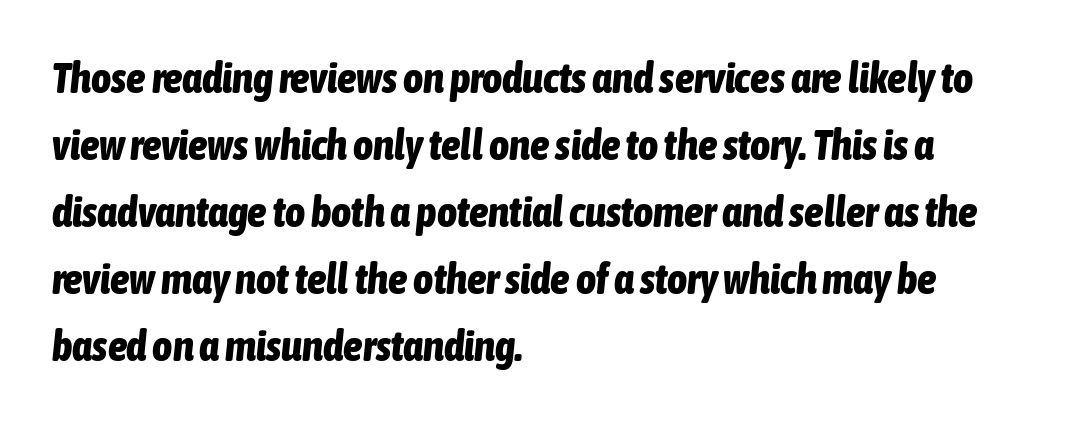
{"italic": "yes", "lean": "right", "slant_degrees": 6, "bold": "yes", "weight": "bold", "width": "condensed", "stroke_contrast": "low", "x_height": "medium", "monospaced": "no", "underline": "no", "align": "left", "line_spacing": "normal", "line_spacing_ratio": 1.56, "letter_spacing": "normal", "letter_spacing_em": 0.0, "glyph_px": 43}
